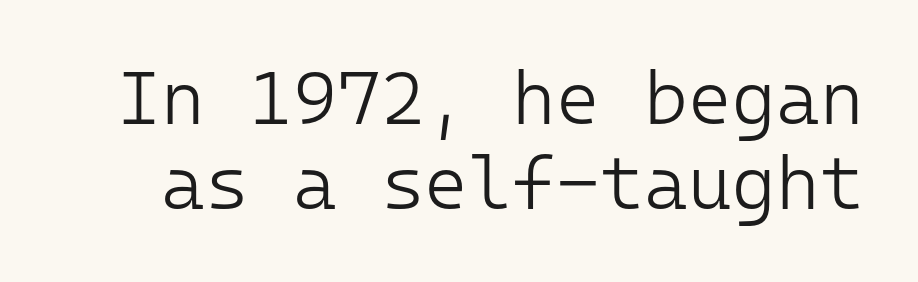
Q: Is the text bold? A: No.
Q: Is the text italic (slanted)? A: No, it is upright.
Q: Is the typeface a serif or a sans-serif typeface? A: Sans-serif.
Q: Is the text underlined? A: No.
Q: Is the spacing between letters normal or unusually wide? A: Normal.
Q: Is the spacing between lines tight, normal or loose? A: Tight.
Q: Width (condensed, normal, or wide)? A: Normal.
Q: Stroke contrast? A: Low.
Q: x-height? A: Medium.
Q: Monospaced? A: Yes.
